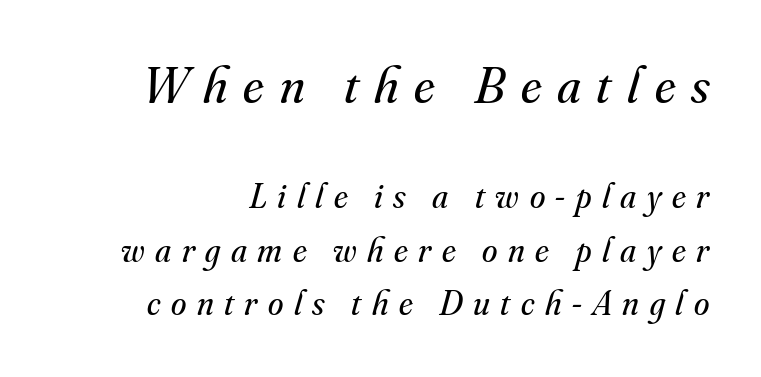
Lines of text with bare space underneath. Typesetter's note — upper block bumped up in size, lower block left smaller. The face used here is seriffed, in the tradition of book romans. This is not heavy type; no bold has been used. The rows are spaced the way most documents space them. Compared with ordinary roman type, these characters are visibly tilted.
